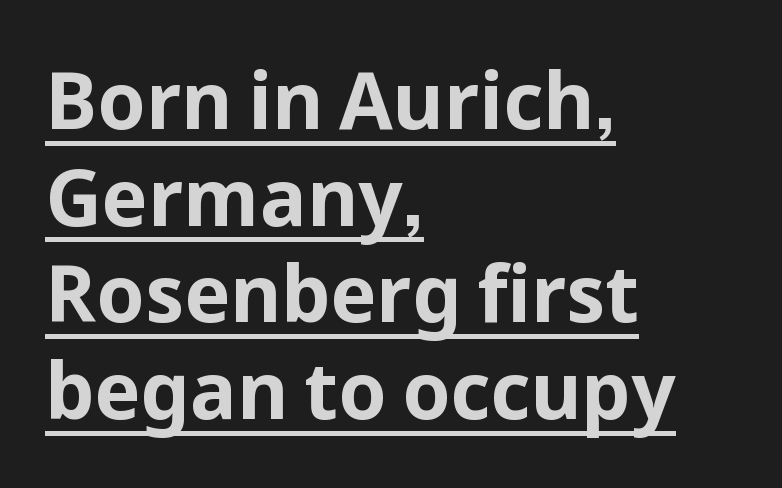
The image shows 78 px bold sans-serif type, upright; set left-aligned, line spacing 1.24x, normal letter spacing, underlined; low stroke contrast and a medium x-height.
